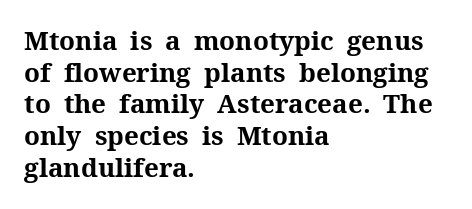
I'd describe the lettering as bold — thick and assertive. Words appear dense and cohesive because spacing is normal. Reading down the block, your eye returns to a fixed left position each line. The lettering holds an erect, upright posture throughout. Descender tails drop into unmarked territory.
